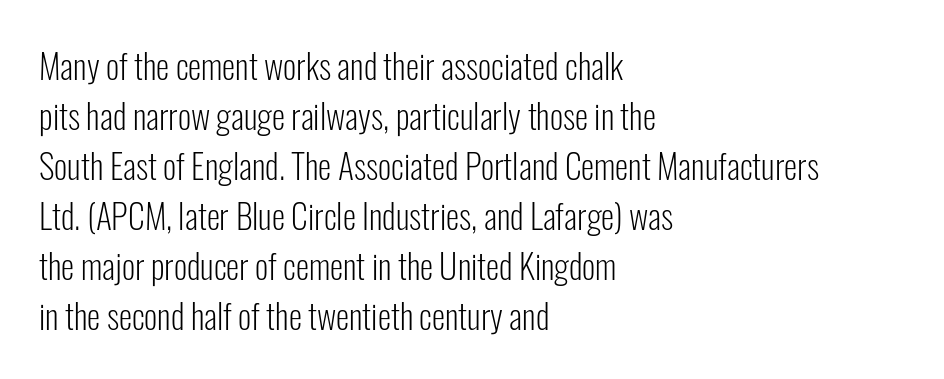
The image shows 34 px light, condensed sans-serif type, upright; set left-aligned, normal line spacing (1.47x), normal letter spacing, not underlined; low stroke contrast and a medium x-height.
